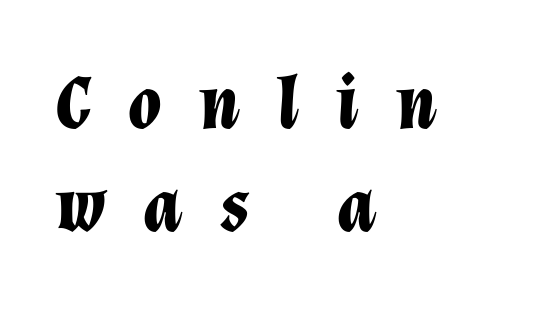
Q: Is the text bold? A: Yes.
Q: Is the text italic (slanted)? A: Yes, it leans right by about 12 degrees.
Q: Is the text underlined? A: No.
Q: How is the paragraph aligned? A: Left-aligned.
Q: Is the spacing between letters normal or unusually wide? A: Unusually wide.
Q: Is the spacing between lines tight, normal or loose? A: Normal.
Q: Width (condensed, normal, or wide)? A: Normal.
Q: Stroke contrast? A: Low.
Q: x-height? A: Medium.
Q: Monospaced? A: No.
